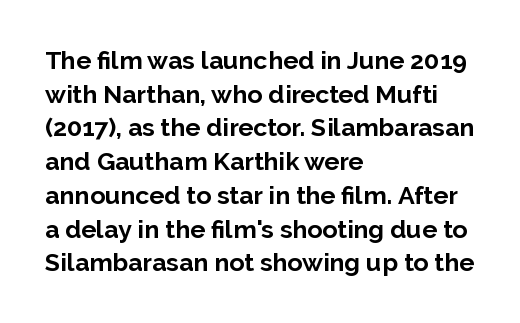
Students, note that the glyphs here touch the page at normal intervals. Chunky letters — that's bold for sure. Descenders are the only things crossing below the line. Notice how the passage keeps a crisp vertical edge on the left only.
